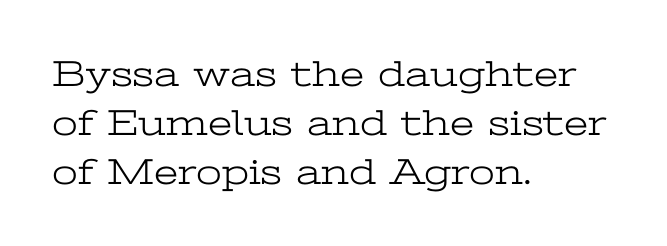
Q: Is the text bold? A: No.
Q: Is the text italic (slanted)? A: No, it is upright.
Q: Is the typeface a serif or a sans-serif typeface? A: Serif.
Q: Is the text underlined? A: No.
Q: How is the paragraph aligned? A: Left-aligned.
Q: Is the spacing between letters normal or unusually wide? A: Normal.
Q: Is the spacing between lines tight, normal or loose? A: Normal.
Q: Width (condensed, normal, or wide)? A: Wide.
Q: Stroke contrast? A: Low.
Q: x-height? A: Medium.
Q: Monospaced? A: No.
